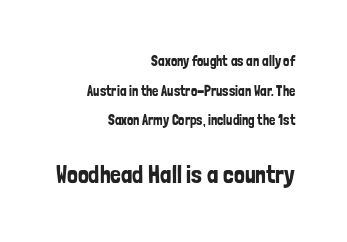
{"italic": "no", "underline": "no", "align": "right", "line_spacing": "loose", "line_spacing_ratio": 2.12, "letter_spacing": "normal", "letter_spacing_em": 0.0, "larger_block": "second", "size_ratio": 1.71, "glyph_px": 24}
